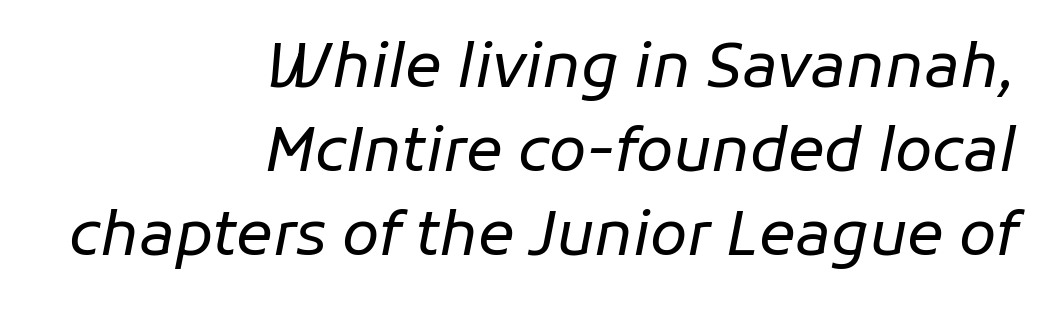
{"italic": "yes", "lean": "right", "slant_degrees": 11, "bold": "no", "weight": "regular", "width": "normal", "stroke_contrast": "low", "x_height": "medium", "monospaced": "no", "underline": "no", "align": "right", "line_spacing": "normal", "line_spacing_ratio": 1.38, "letter_spacing": "normal", "letter_spacing_em": 0.0, "glyph_px": 61}
